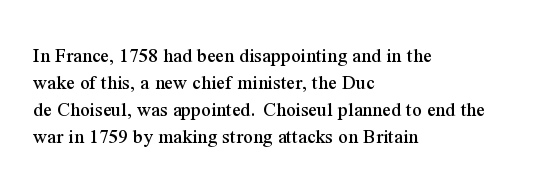
Q: Is the text italic (slanted)? A: No, it is upright.
Q: Is the text underlined? A: No.
Q: How is the paragraph aligned? A: Left-aligned.
Q: Is the spacing between letters normal or unusually wide? A: Normal.
Q: Is the spacing between lines tight, normal or loose? A: Normal.
